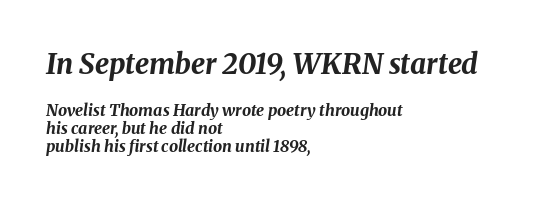
{"italic": "yes", "lean": "right", "slant_degrees": 8, "bold": "yes", "weight": "bold", "width": "normal", "stroke_contrast": "medium", "x_height": "medium", "monospaced": "no", "underline": "no", "align": "left", "line_spacing": "tight", "line_spacing_ratio": 1.13, "letter_spacing": "normal", "letter_spacing_em": 0.0, "larger_block": "first", "size_ratio": 1.75, "glyph_px": 28}
